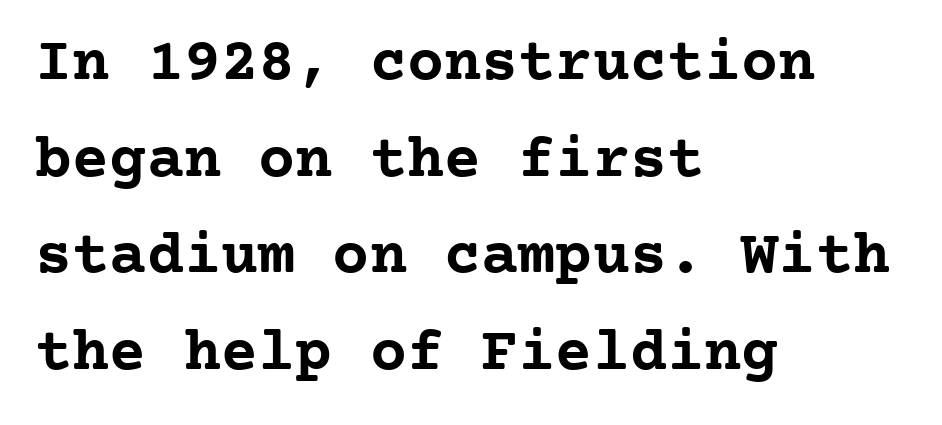
Normally led — the rows are evenly, conventionally spaced. Quick note: not italic, upright. The string is rendered with underlining switched off. Looks like terminal output: every glyph gets an equal slot.
